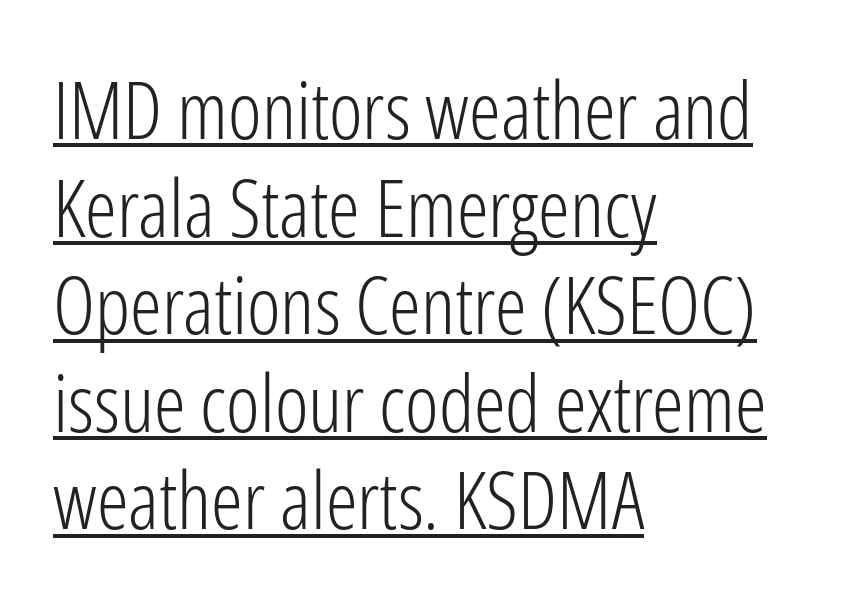
Q: Is the text bold? A: No.
Q: Is the text italic (slanted)? A: No, it is upright.
Q: Is the typeface a serif or a sans-serif typeface? A: Sans-serif.
Q: Is the text underlined? A: Yes.
Q: How is the paragraph aligned? A: Left-aligned.
Q: Is the spacing between letters normal or unusually wide? A: Normal.
Q: Width (condensed, normal, or wide)? A: Condensed.
Q: Stroke contrast? A: Low.
Q: x-height? A: Medium.
Q: Monospaced? A: No.
